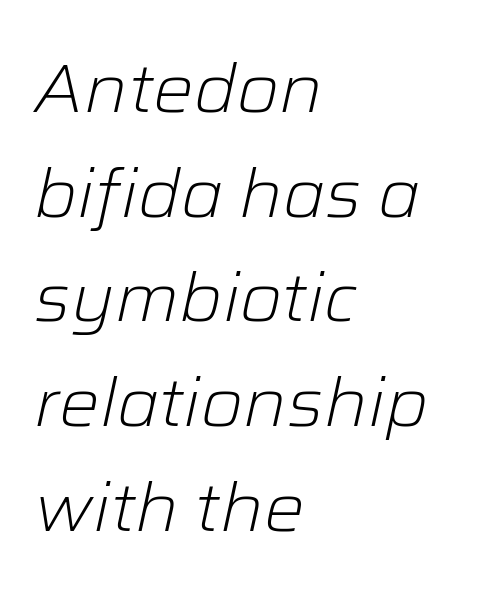
Q: Is the text bold? A: No.
Q: Is the text italic (slanted)? A: Yes, it leans right by about 12 degrees.
Q: Is the text underlined? A: No.
Q: How is the paragraph aligned? A: Left-aligned.
Q: Is the spacing between letters normal or unusually wide? A: Normal.
Q: Is the spacing between lines tight, normal or loose? A: Normal.
Q: Width (condensed, normal, or wide)? A: Normal.
Q: Stroke contrast? A: Low.
Q: x-height? A: Medium.
Q: Monospaced? A: No.
